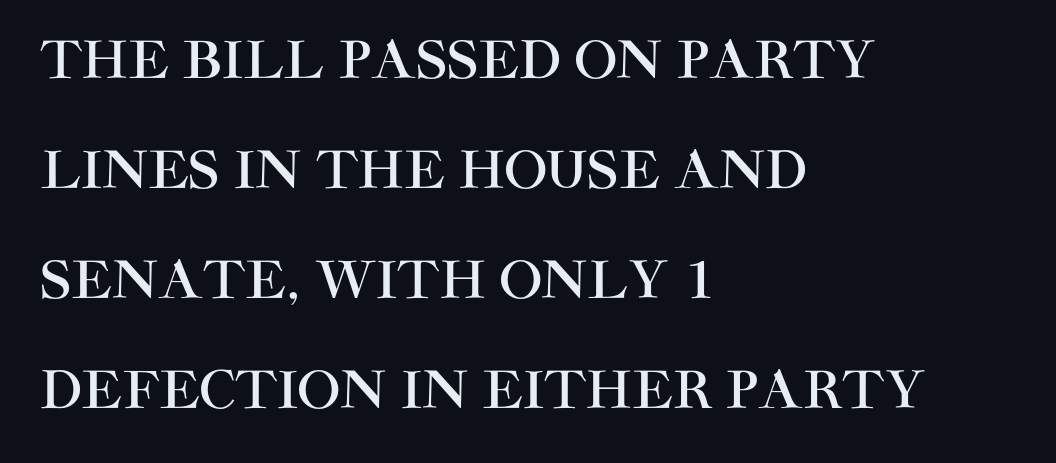
Does the leading feel generous? Absolutely, it's lavish. The specimen reads as upright at a glance. These lines keep a tight, regular rhythm from letter to letter. The strip under each line holds only bare page. Examine the stroke ends and you'll find no serifs.
